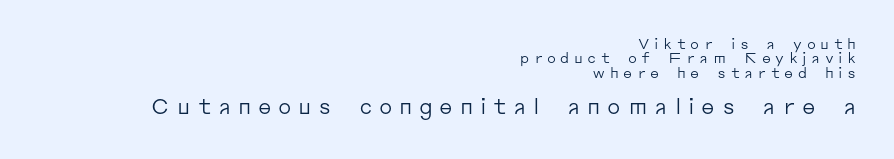
Do the letters lean? They stand straight. A light-to-regular cut is what we see here. A typesetter would call this heavily tracked-out type. The rag falls on the left side of this text block. The passage shown stacks its lines with hardly any gap.
